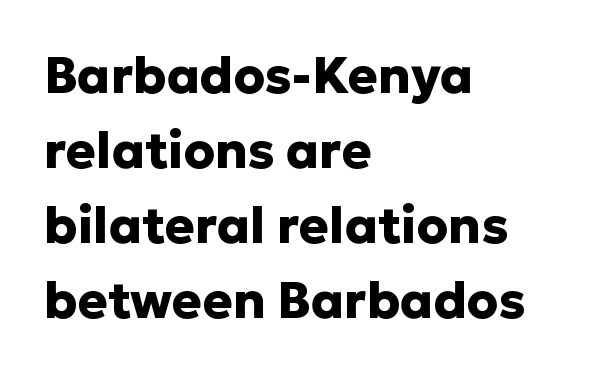
{"serif": "no", "italic": "no", "bold": "yes", "weight": "heavy", "width": "normal", "stroke_contrast": "low", "x_height": "medium", "monospaced": "no", "underline": "no", "align": "left", "line_spacing": "normal", "line_spacing_ratio": 1.5, "letter_spacing": "normal", "letter_spacing_em": 0.0, "glyph_px": 50}
